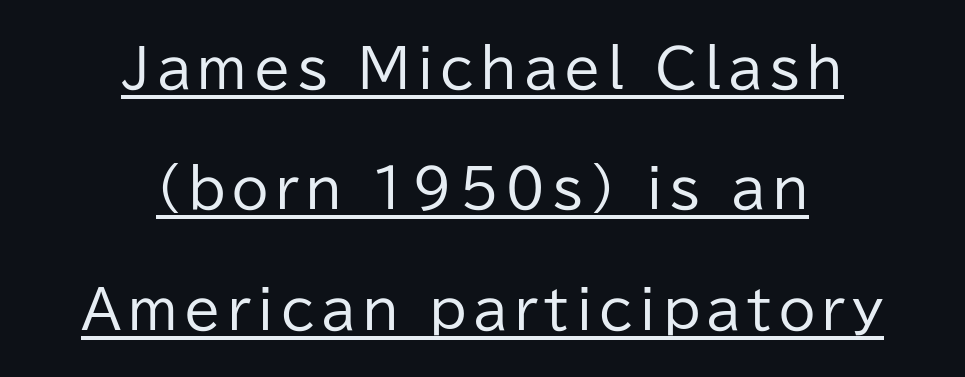
The image shows 53 px regular-weight sans-serif type, upright; set centered, loose line spacing (2.27x), underlined; low stroke contrast and a medium x-height.
